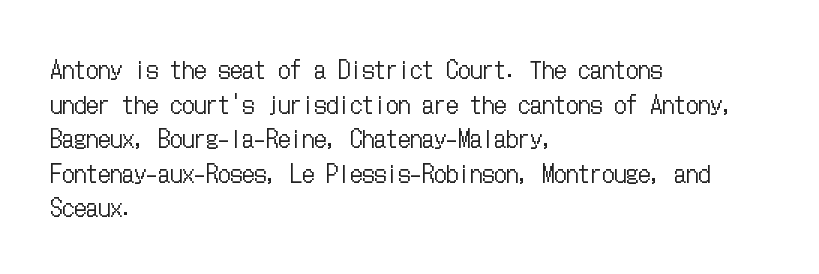
The image shows 24 px text type, upright; set left-aligned, normal line spacing (1.44x), normal letter spacing, not underlined.
